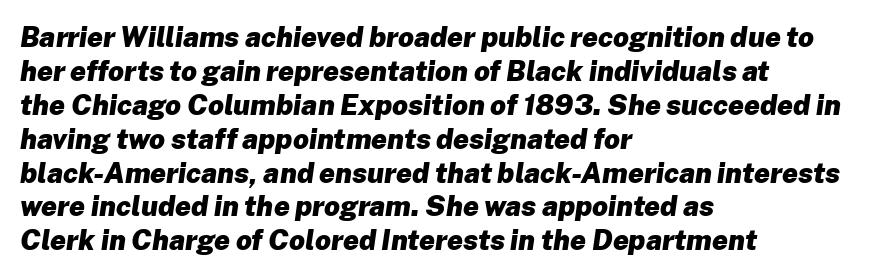
{"italic": "yes", "lean": "right", "slant_degrees": 8, "bold": "yes", "weight": "heavy", "width": "normal", "stroke_contrast": "low", "x_height": "medium", "monospaced": "no", "underline": "no", "align": "left", "line_spacing_ratio": 1.21, "letter_spacing": "normal", "letter_spacing_em": 0.0, "glyph_px": 28}
